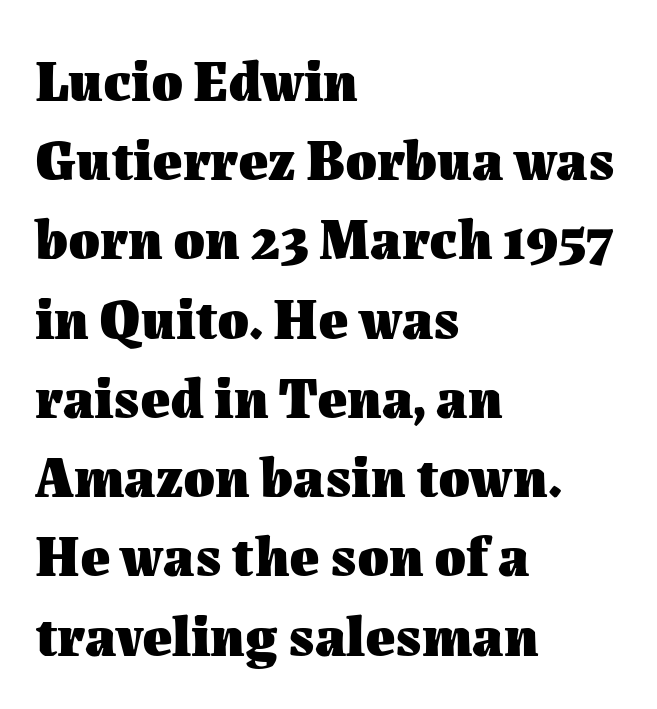
{"italic": "no", "bold": "yes", "weight": "heavy", "width": "normal", "stroke_contrast": "medium", "x_height": "medium", "monospaced": "no", "underline": "no", "align": "left", "line_spacing": "normal", "line_spacing_ratio": 1.39, "letter_spacing": "normal", "letter_spacing_em": 0.0, "glyph_px": 57}
